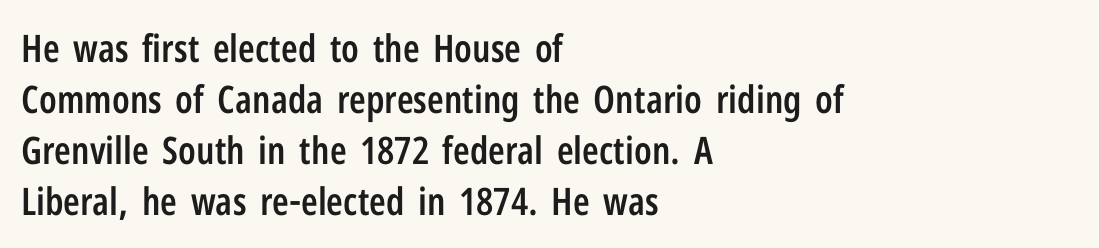
The image shows 38 px semibold, condensed sans-serif type, upright; set left-aligned, normal line spacing (1.34x), normal letter spacing, not underlined; low stroke contrast and a medium x-height.
